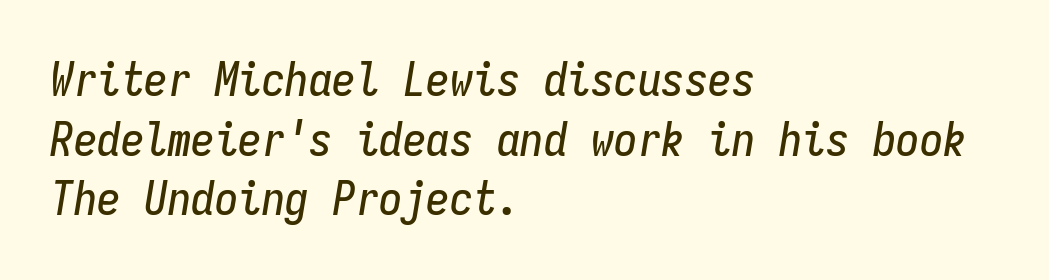
Here the designer chose a console-style face with uniform glyph widths. Leading: standard. The whole block is typeset with a tilt. Teacher's note: observe the even left margin — that is flush-left alignment. Unmarked baselines from the first word to the last. Standard letterfit; no display-style spreading of the glyphs.
